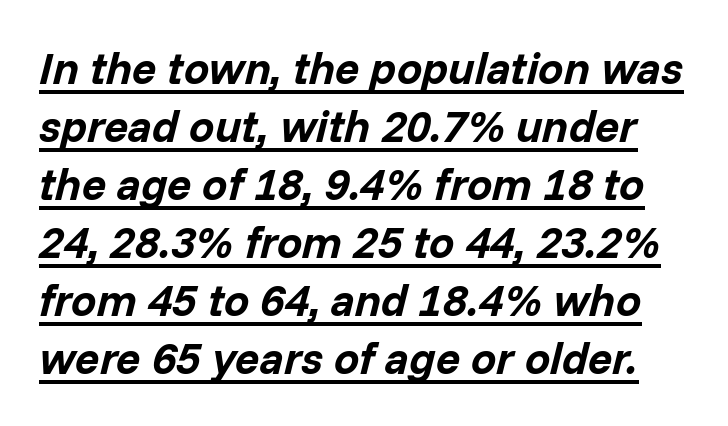
These lines were composed using italics. Every word sits above its own underline. Compared with typical body copy, the letter spacing here is the same. The passage shown is typed in a proportional face where columns would drift. The letters are bold, with thick, heavy strokes.
